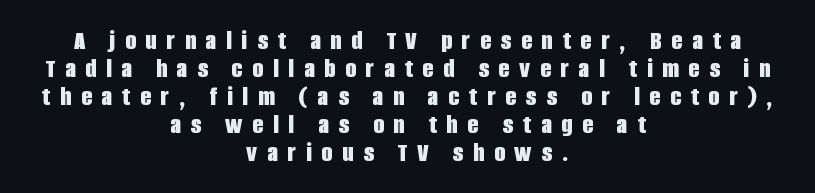
The image shows 28 px bold, condensed sans-serif type, upright; set centered, tight line spacing (1.0x), unusually wide letter spacing (+0.35 em), not underlined; low stroke contrast and a large x-height.
